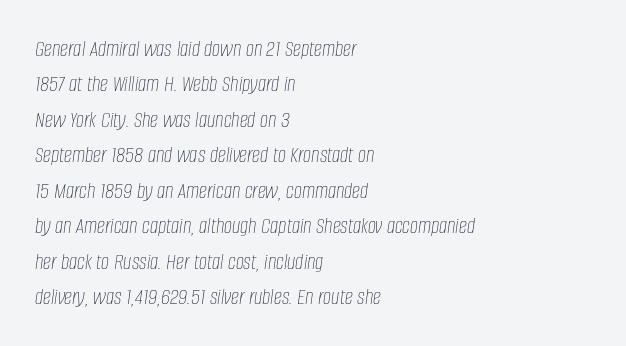
The image shows 23 px text type, italic (leaning right); set left-aligned, normal line spacing (1.54x), normal letter spacing, not underlined.
